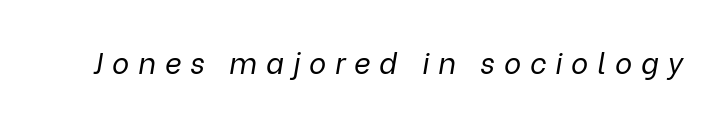
The image shows 29 px regular-weight type, italic (leaning right); set unusually wide letter spacing (+0.31 em), not underlined; low stroke contrast and a medium x-height.
